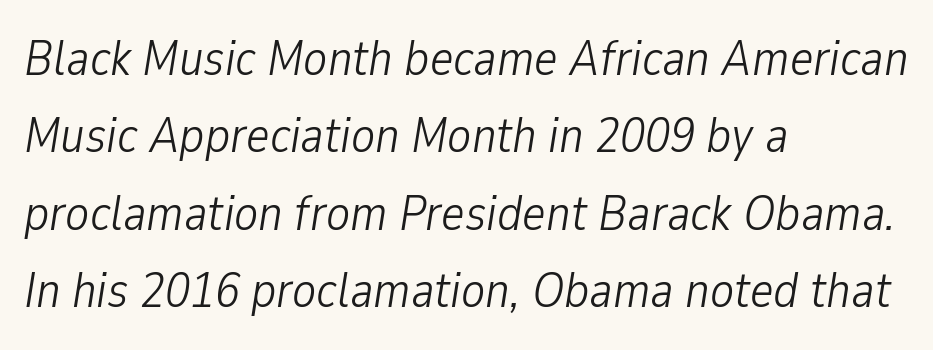
The image shows 50 px light, condensed type, italic (leaning right); set left-aligned, normal line spacing (1.55x), normal letter spacing, not underlined; low stroke contrast and a medium x-height.
